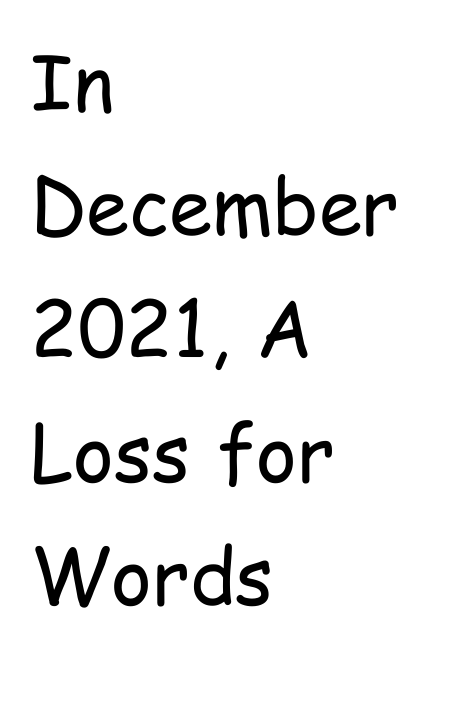
Q: Is the text bold? A: No.
Q: Is the text italic (slanted)? A: No, it is upright.
Q: Is the typeface a serif or a sans-serif typeface? A: Sans-serif.
Q: Is the text underlined? A: No.
Q: How is the paragraph aligned? A: Left-aligned.
Q: Is the spacing between letters normal or unusually wide? A: Normal.
Q: Is the spacing between lines tight, normal or loose? A: Normal.
Q: Width (condensed, normal, or wide)? A: Condensed.
Q: Stroke contrast? A: Low.
Q: x-height? A: Medium.
Q: Monospaced? A: No.
